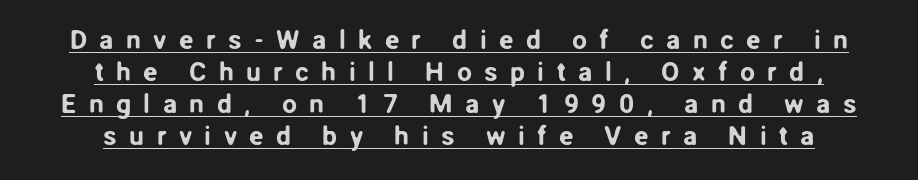
The image shows 27 px text type, upright; set centered, line spacing 1.18x, unusually wide letter spacing (+0.45 em), underlined.
